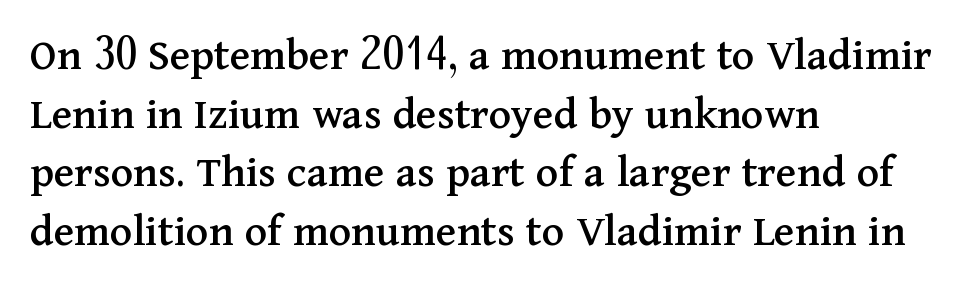
{"serif": "yes", "italic": "no", "width": "normal", "stroke_contrast": "medium", "x_height": "medium", "monospaced": "no", "underline": "no", "align": "left", "line_spacing": "normal", "line_spacing_ratio": 1.25, "letter_spacing": "normal", "letter_spacing_em": 0.0, "glyph_px": 47}
